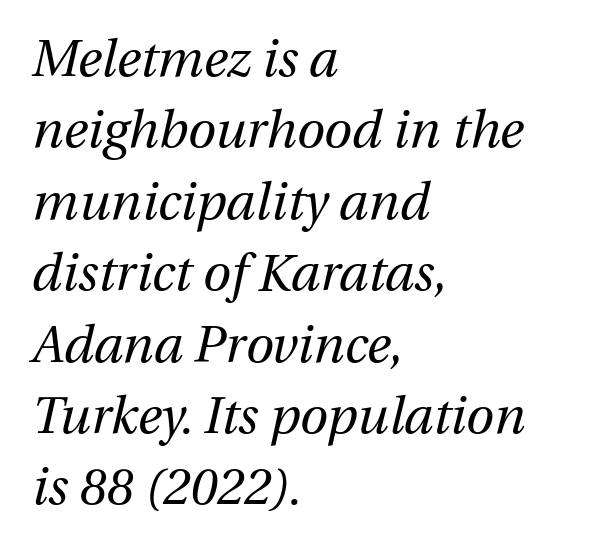
{"italic": "yes", "lean": "right", "slant_degrees": 12, "bold": "no", "weight": "regular", "width": "normal", "stroke_contrast": "medium", "x_height": "medium", "monospaced": "no", "underline": "no", "align": "left", "line_spacing": "normal", "line_spacing_ratio": 1.4, "letter_spacing": "normal", "letter_spacing_em": 0.0, "glyph_px": 51}
